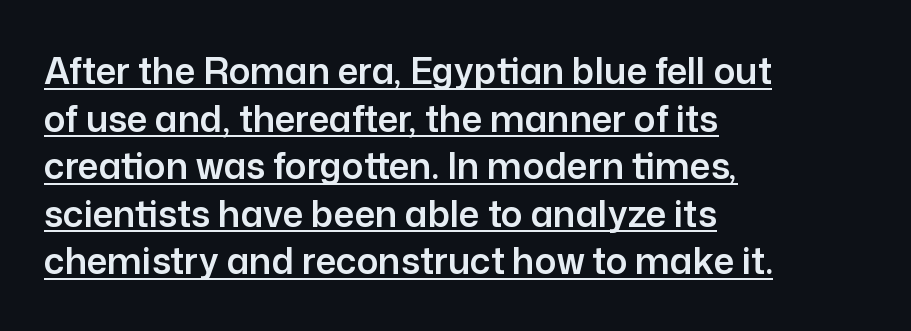
The image shows 36 px sans-serif type, upright; set left-aligned, normal line spacing (1.32x), normal letter spacing, underlined; low stroke contrast and a medium x-height.
